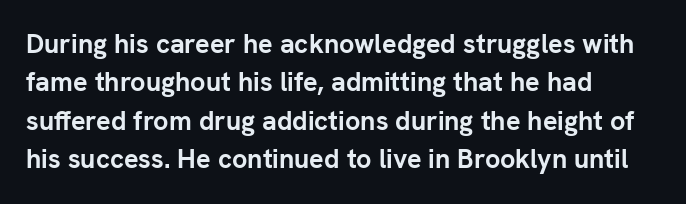
{"italic": "no", "bold": "yes", "underline": "no", "align": "left", "line_spacing": "normal", "line_spacing_ratio": 1.42, "letter_spacing": "normal", "letter_spacing_em": 0.0, "glyph_px": 27}
